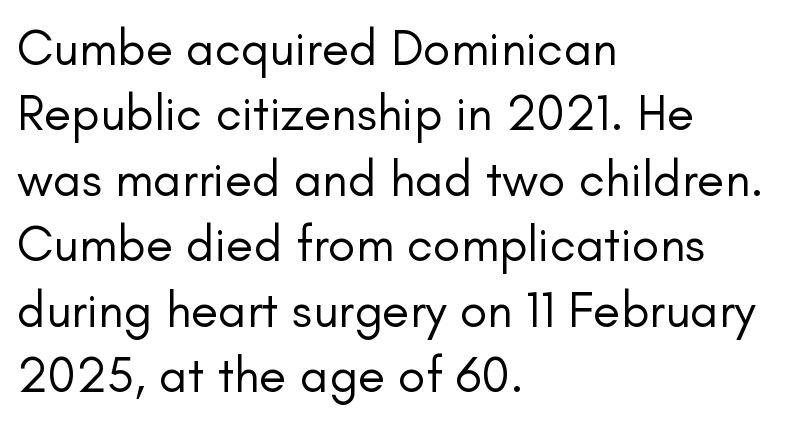
Q: Is the text bold? A: No.
Q: Is the text italic (slanted)? A: No, it is upright.
Q: Is the typeface a serif or a sans-serif typeface? A: Sans-serif.
Q: Is the text underlined? A: No.
Q: How is the paragraph aligned? A: Left-aligned.
Q: Is the spacing between letters normal or unusually wide? A: Normal.
Q: Is the spacing between lines tight, normal or loose? A: Normal.
Q: Width (condensed, normal, or wide)? A: Normal.
Q: Stroke contrast? A: Low.
Q: x-height? A: Small.
Q: Monospaced? A: No.
